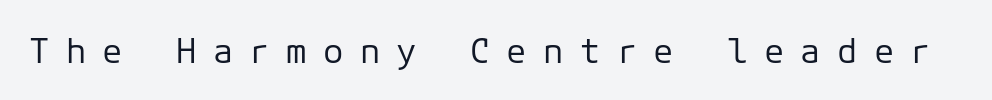
Q: Is the text bold? A: No.
Q: Is the text italic (slanted)? A: No, it is upright.
Q: Is the typeface a serif or a sans-serif typeface? A: Sans-serif.
Q: Is the text underlined? A: No.
Q: Is the spacing between letters normal or unusually wide? A: Unusually wide.
Q: Width (condensed, normal, or wide)? A: Normal.
Q: Stroke contrast? A: Low.
Q: x-height? A: Medium.
